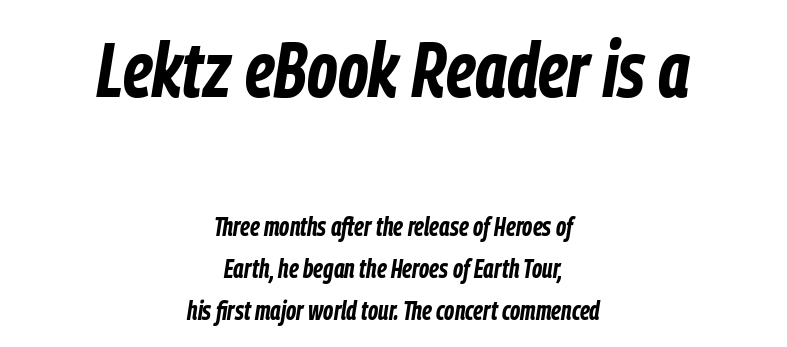
Q: Is the text bold? A: Yes.
Q: Is the text italic (slanted)? A: Yes, it leans right by about 9 degrees.
Q: Is the text underlined? A: No.
Q: How is the paragraph aligned? A: Centered.
Q: Is the spacing between letters normal or unusually wide? A: Normal.
Q: Is the spacing between lines tight, normal or loose? A: Normal.
Q: Which block of text is set in a larger size, the first (top) or the second (bottom)? A: The first (top) one.
Q: Width (condensed, normal, or wide)? A: Condensed.
Q: Stroke contrast? A: Low.
Q: x-height? A: Medium.
Q: Monospaced? A: No.
